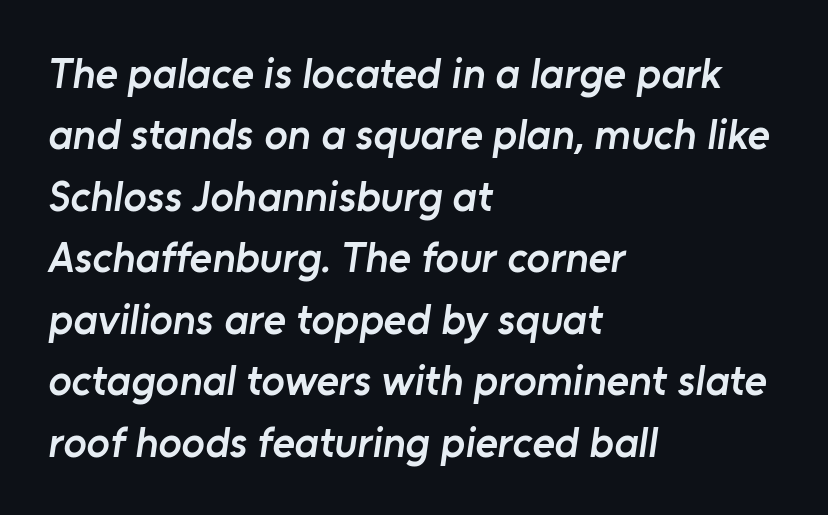
{"serif": "no", "bold": "semi", "weight": "semibold", "width": "normal", "stroke_contrast": "low", "x_height": "medium", "monospaced": "no", "underline": "no", "align": "left", "line_spacing": "normal", "line_spacing_ratio": 1.43, "letter_spacing": "normal", "letter_spacing_em": 0.0, "glyph_px": 43}
